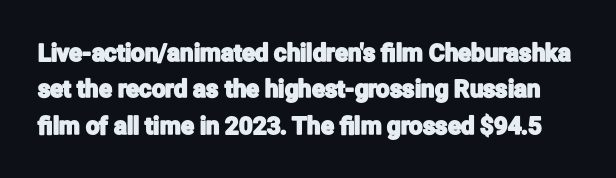
Check under the words: just untouched page. Honestly, the row spacing looks completely unremarkable. Tracking here is standard; glyphs follow each other at the usual distance. Rendered with straight, roman letterforms.
